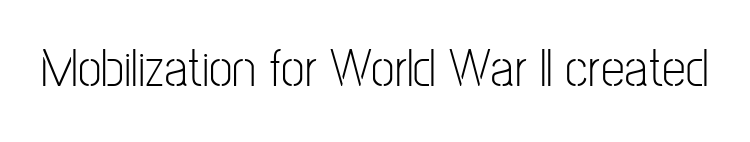
{"serif": "no", "italic": "no", "bold": "no", "weight": "light", "width": "condensed", "stroke_contrast": "low", "x_height": "medium", "monospaced": "no", "underline": "no", "letter_spacing": "normal", "letter_spacing_em": 0.0, "glyph_px": 54}
